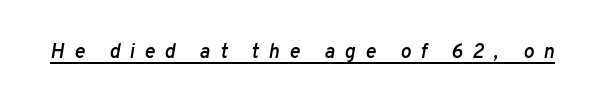
Students, observe the line beneath the letters — that is underlining. Tall strokes in this sample are angled rather than plumb. Look at the stroke-to-counter ratio: somewhat heavy, a semibold. Spacing between characters has been opened up far beyond the box default.
